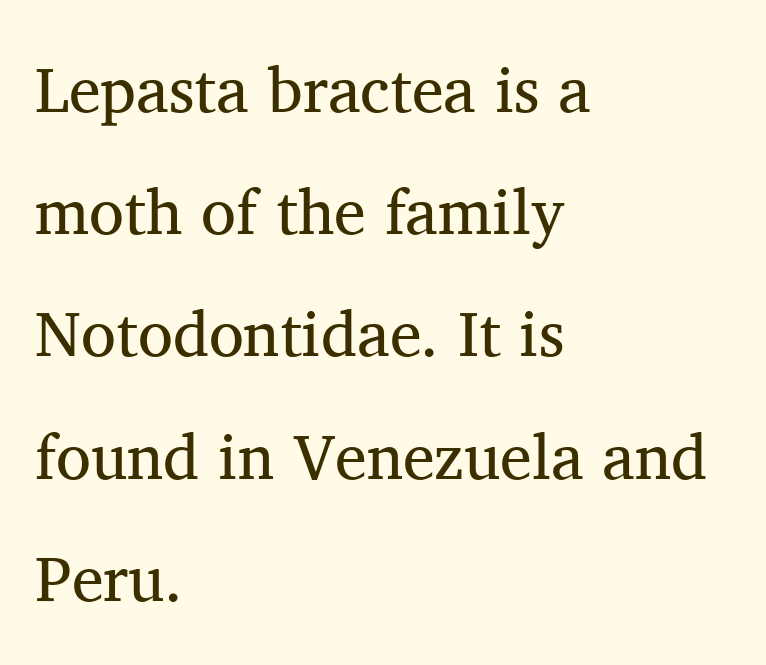
{"serif": "yes", "italic": "no", "bold": "no", "weight": "regular", "width": "normal", "stroke_contrast": "medium", "x_height": "medium", "monospaced": "no", "underline": "no", "align": "left", "line_spacing": "loose", "line_spacing_ratio": 1.91, "letter_spacing": "normal", "letter_spacing_em": 0.0, "glyph_px": 64}
